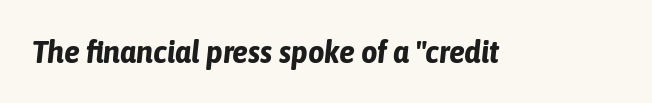
{"italic": "yes", "lean": "right", "slant_degrees": 6, "bold": "yes", "weight": "bold", "width": "condensed", "stroke_contrast": "low", "x_height": "medium", "monospaced": "no", "underline": "no", "letter_spacing": "normal", "letter_spacing_em": 0.0, "glyph_px": 32}
